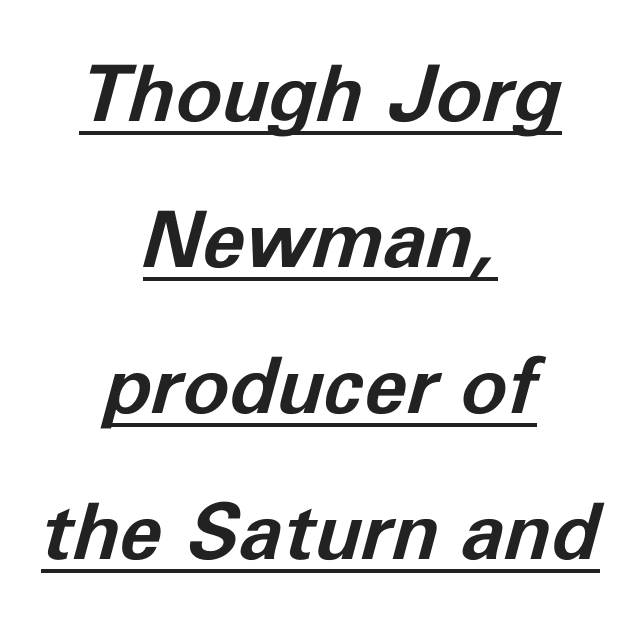
Underline: present. Here the designer chose a conventional face with non-uniform glyph widths. The characters look thick and weighty, a clear bold. Visually the block forms a symmetrical silhouette, jagged on both flanks.
